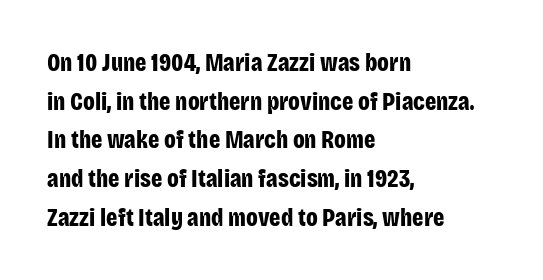
{"italic": "no", "bold": "yes", "underline": "no", "align": "left", "line_spacing": "normal", "line_spacing_ratio": 1.55, "letter_spacing": "normal", "letter_spacing_em": 0.0, "glyph_px": 25}
